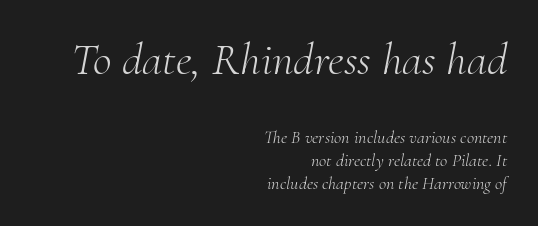
The image shows 46 px light serif type, italic (leaning right); set right-aligned, normal line spacing (1.27x), normal letter spacing, not underlined; the first (top) block is 2.56x larger; medium stroke contrast and a small x-height.
